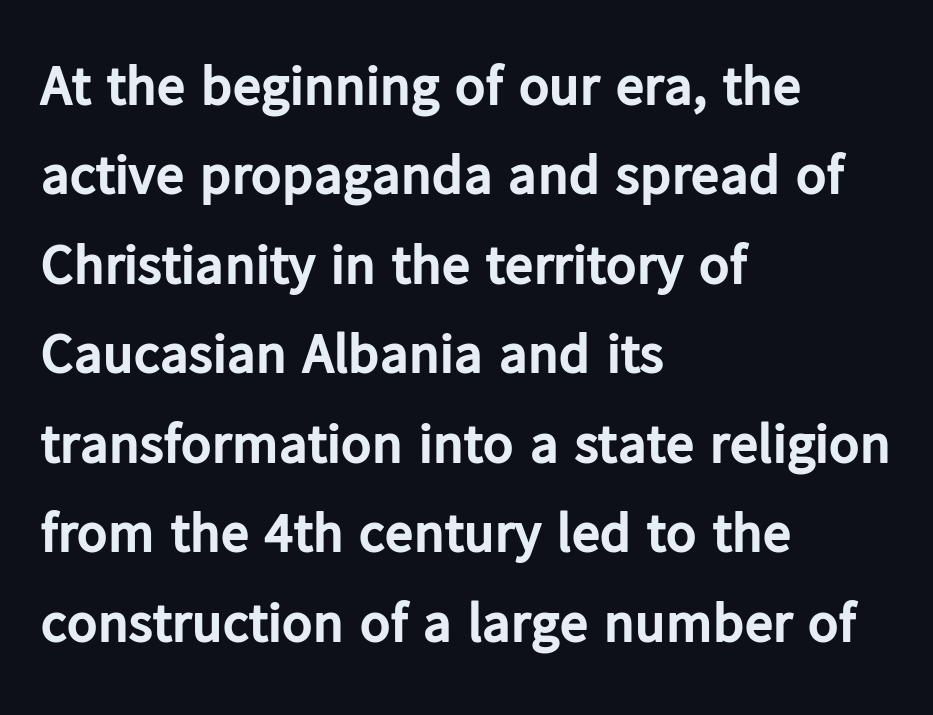
The image shows 57 px bold sans-serif type, upright; set left-aligned, normal line spacing (1.57x), normal letter spacing, not underlined; low stroke contrast and a medium x-height.
